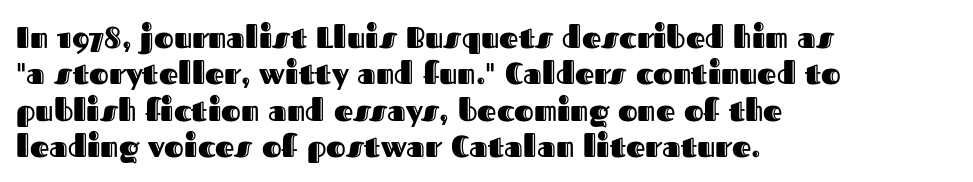
No italicization has been applied; the sample stays upright. Honestly, there is no underline to notice here at all. Note the varied advance widths — an 'i' is clearly narrower than an 'm'. Layout note: lines flush left. How are the letters spaced? Ordinarily, with no added tracking.
